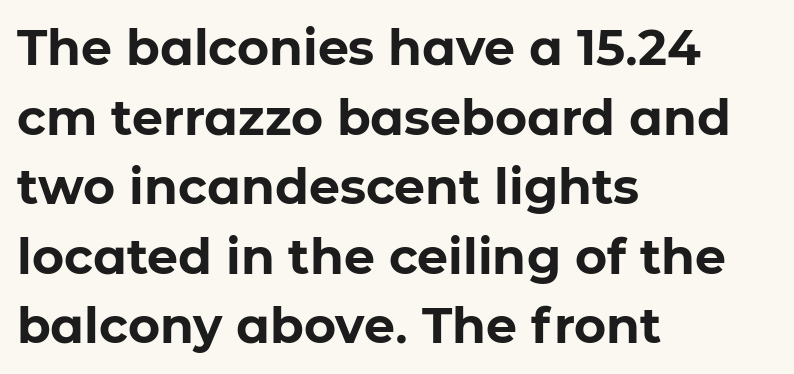
The image shows 49 px bold sans-serif type, upright; set left-aligned, normal line spacing (1.42x), normal letter spacing, not underlined; low stroke contrast and a medium x-height.
